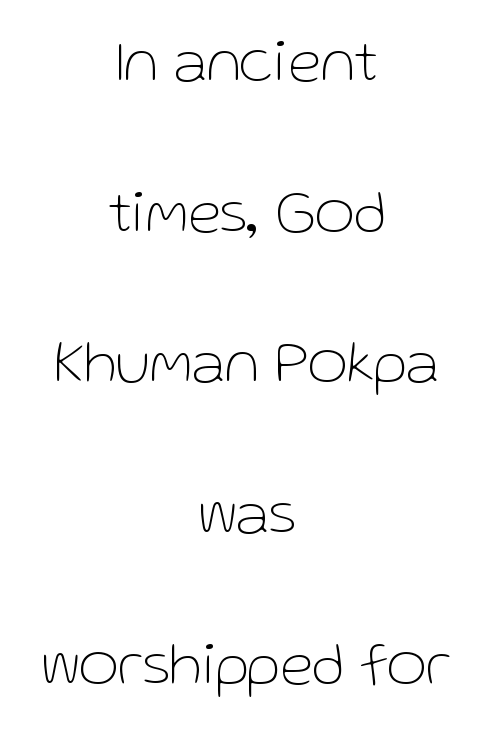
{"serif": "no", "italic": "no", "bold": "no", "weight": "thin", "width": "normal", "stroke_contrast": "low", "x_height": "medium", "monospaced": "no", "underline": "no", "align": "center", "line_spacing": "loose", "line_spacing_ratio": 2.47, "letter_spacing": "normal", "letter_spacing_em": 0.0, "glyph_px": 61}
